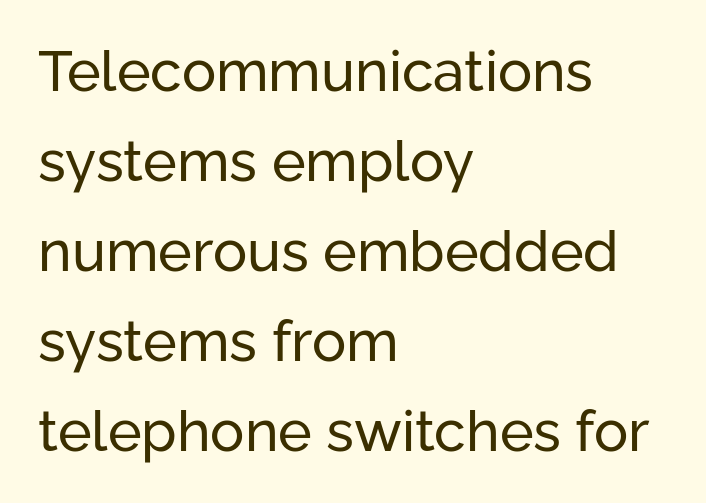
The image shows 57 px regular-weight sans-serif type, upright; set left-aligned, normal line spacing (1.58x), normal letter spacing, not underlined; low stroke contrast and a medium x-height.
